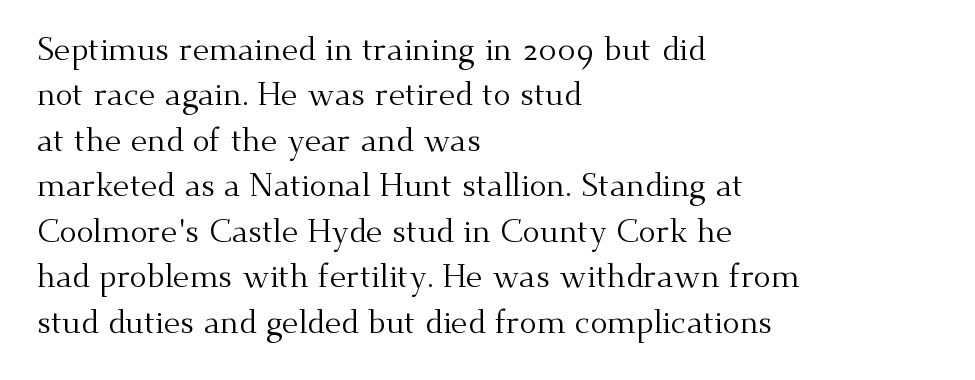
{"serif": "yes", "italic": "no", "bold": "no", "weight": "regular", "width": "normal", "stroke_contrast": "medium", "x_height": "small", "monospaced": "no", "underline": "no", "align": "left", "line_spacing": "normal", "line_spacing_ratio": 1.42, "letter_spacing": "normal", "letter_spacing_em": 0.0, "glyph_px": 32}
